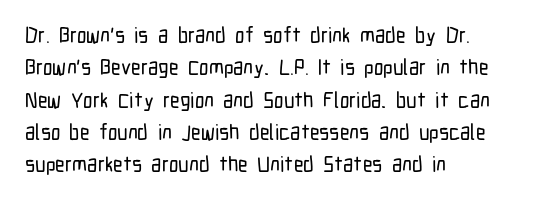
Glyph-to-glyph distance matches everyday printed text. Upright lettering throughout. Notice how descenders clear the ascenders below comfortably — that's standard leading. The strip under each line holds only bare page. Layout note: lines flush left.
